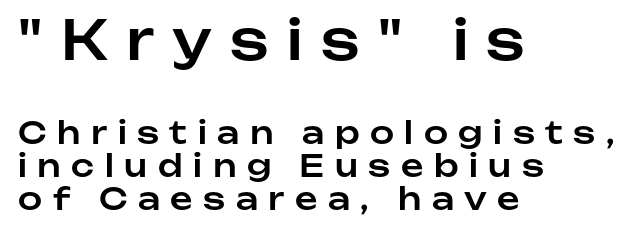
{"serif": "no", "italic": "no", "width": "normal", "stroke_contrast": "low", "x_height": "medium", "monospaced": "no", "underline": "no", "align": "left", "line_spacing": "tight", "line_spacing_ratio": 1.08, "letter_spacing": "wide", "letter_spacing_em": 0.34, "larger_block": "first", "size_ratio": 1.74, "glyph_px": 54}
